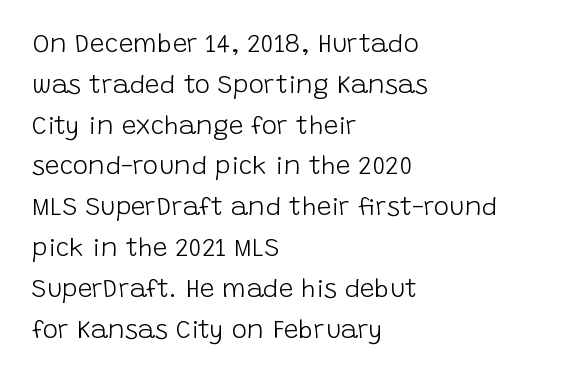
{"italic": "no", "bold": "no", "underline": "no", "align": "left", "line_spacing": "normal", "line_spacing_ratio": 1.57, "letter_spacing": "normal", "letter_spacing_em": 0.0, "glyph_px": 26}
